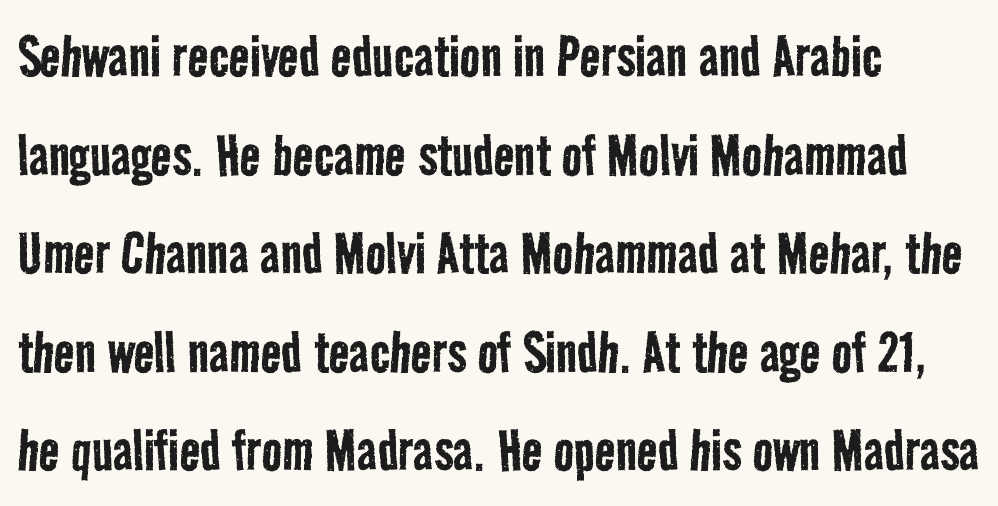
Q: Is the text bold? A: No.
Q: Is the typeface a serif or a sans-serif typeface? A: Sans-serif.
Q: Is the text underlined? A: No.
Q: How is the paragraph aligned? A: Left-aligned.
Q: Is the spacing between letters normal or unusually wide? A: Normal.
Q: Is the spacing between lines tight, normal or loose? A: Normal.
Q: Width (condensed, normal, or wide)? A: Condensed.
Q: Stroke contrast? A: Low.
Q: x-height? A: Medium.
Q: Monospaced? A: No.
